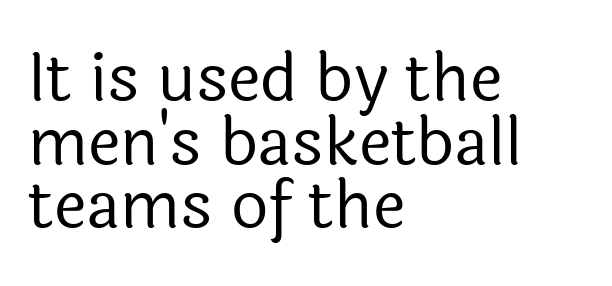
The image shows 65 px regular-weight sans-serif type, upright; set left-aligned, tight line spacing (0.98x), normal letter spacing, not underlined; a medium x-height.
